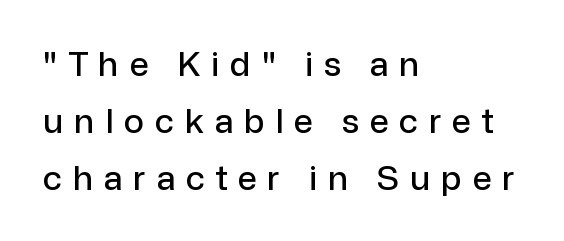
Just letters on the line, the space beneath them empty. In terms of letterform style, serifs are entirely absent. Does the copy run flush right? No — it runs flush left. Baseline-to-baseline distance is the conventional proportion of letter height.
